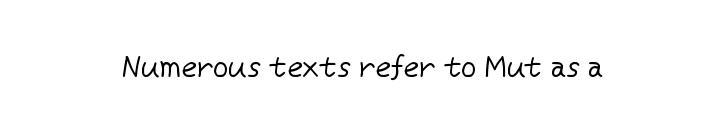
Q: Is the text bold? A: No.
Q: Is the text italic (slanted)? A: No, it is upright.
Q: Is the typeface a serif or a sans-serif typeface? A: Sans-serif.
Q: Is the text underlined? A: No.
Q: Is the spacing between letters normal or unusually wide? A: Normal.
Q: Width (condensed, normal, or wide)? A: Normal.
Q: Stroke contrast? A: Low.
Q: x-height? A: Medium.
Q: Monospaced? A: No.
